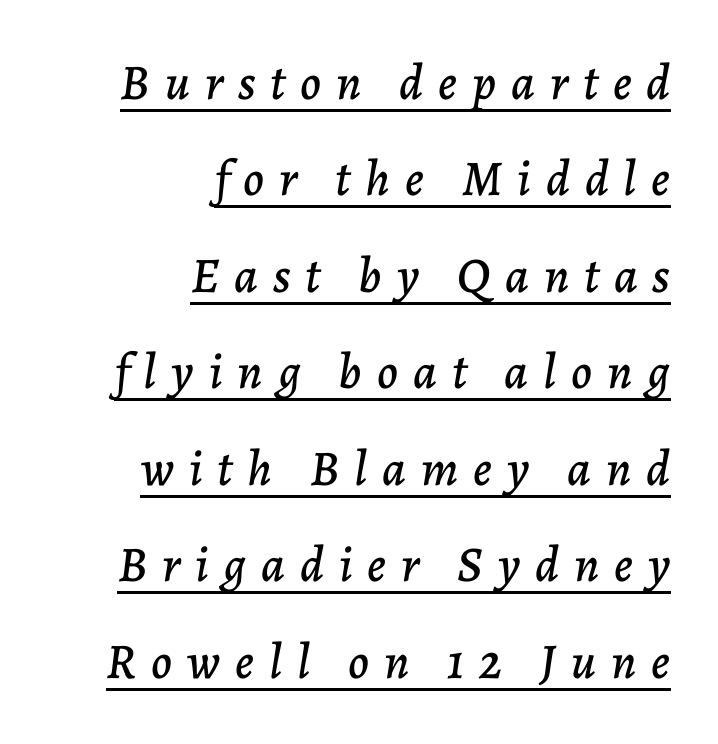
Q: Is the text italic (slanted)? A: Yes, it leans right by about 7 degrees.
Q: Is the text underlined? A: Yes.
Q: How is the paragraph aligned? A: Right-aligned.
Q: Is the spacing between letters normal or unusually wide? A: Unusually wide.
Q: Is the spacing between lines tight, normal or loose? A: Loose.
Q: Width (condensed, normal, or wide)? A: Normal.
Q: Stroke contrast? A: Low.
Q: x-height? A: Medium.
Q: Monospaced? A: No.
